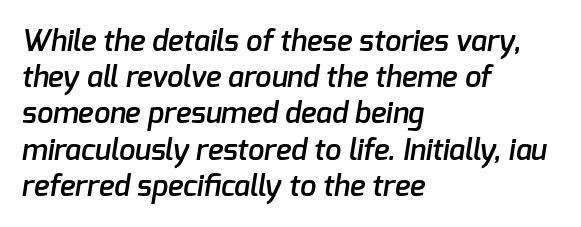
Typesetter's note: demi weight, one step under bold. Spacing between characters is what you'd get straight out of the box. The leading is moderate, giving the passage an even texture. This rendering employs a face without finishing strokes, i.e., a sans-serif. A bare baseline throughout the passage.
